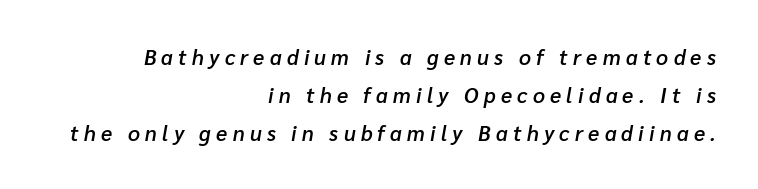
{"italic": "yes", "lean": "right", "slant_degrees": 10, "bold": "semi", "underline": "no", "align": "right", "line_spacing_ratio": 1.81, "letter_spacing": "wide", "letter_spacing_em": 0.25, "glyph_px": 21}
